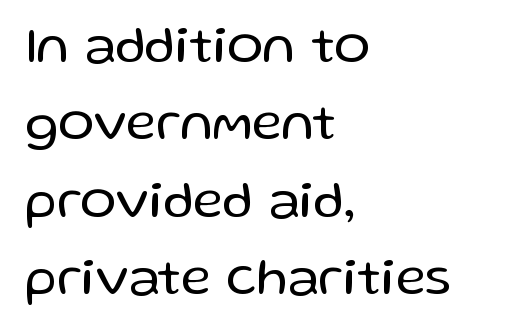
{"serif": "no", "italic": "no", "bold": "no", "weight": "regular", "width": "normal", "stroke_contrast": "low", "x_height": "medium", "monospaced": "no", "underline": "no", "align": "left", "line_spacing": "normal", "line_spacing_ratio": 1.46, "letter_spacing": "normal", "letter_spacing_em": 0.0, "glyph_px": 53}
